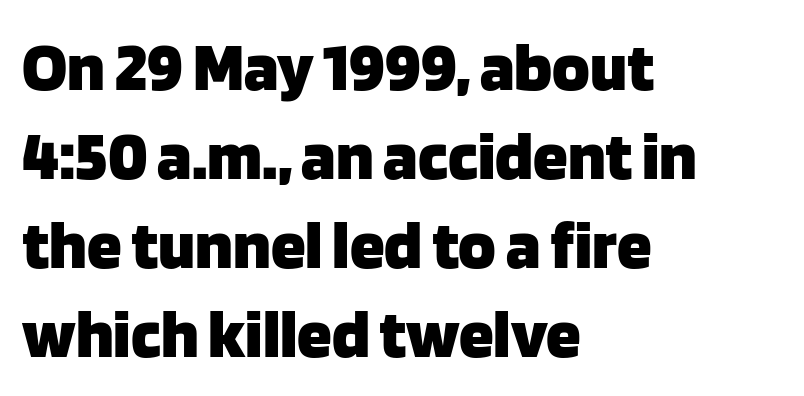
This is the regular roman posture of the typeface. Looks like regular typesetting: each glyph gets only the width it needs. Unmarked baselines from the first word to the last. The block of text has a typical density, with ordinary space between rows. Horizontal alignment here is leftward, the default for most running prose.
